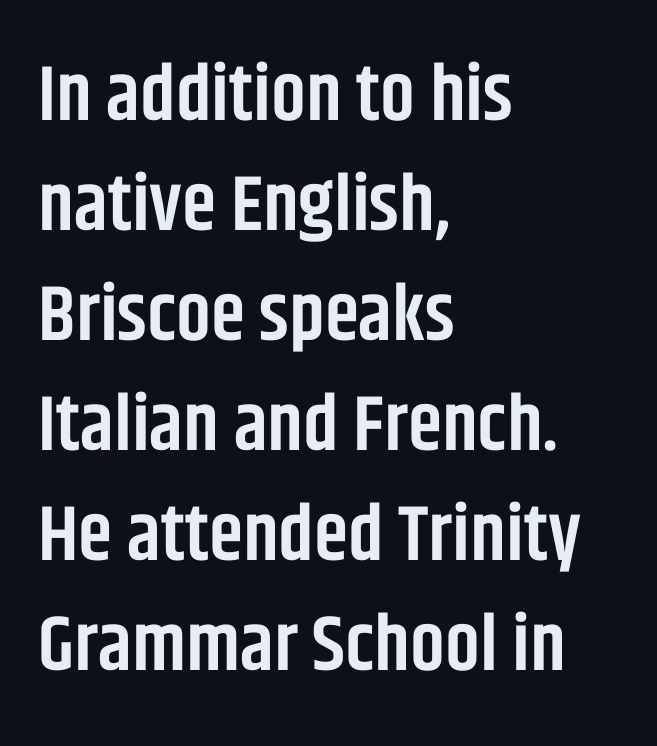
The area under the type is left untouched. These lines are rendered in a variable-pitch font. These lines keep a tight, regular rhythm from letter to letter. A semibold gives these letters moderate extra thickness, short of bold.
